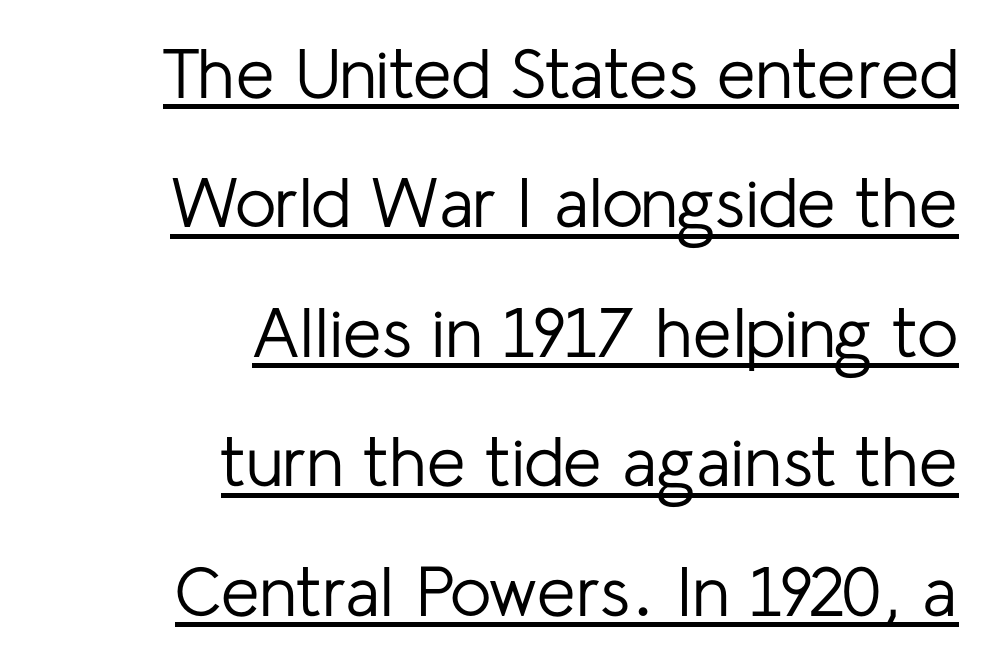
Q: Is the text bold? A: No.
Q: Is the text italic (slanted)? A: No, it is upright.
Q: Is the typeface a serif or a sans-serif typeface? A: Sans-serif.
Q: Is the text underlined? A: Yes.
Q: How is the paragraph aligned? A: Right-aligned.
Q: Is the spacing between letters normal or unusually wide? A: Normal.
Q: Width (condensed, normal, or wide)? A: Normal.
Q: Stroke contrast? A: Low.
Q: x-height? A: Medium.
Q: Monospaced? A: No.
